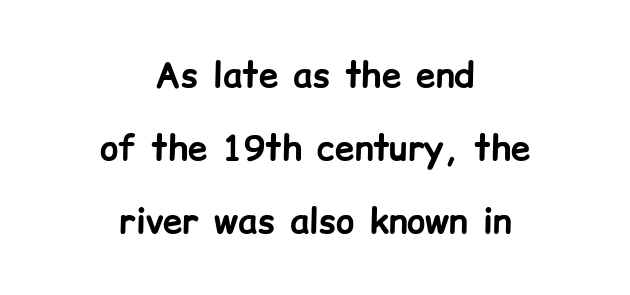
{"serif": "no", "italic": "no", "bold": "yes", "weight": "bold", "width": "normal", "stroke_contrast": "low", "x_height": "medium", "monospaced": "no", "underline": "no", "align": "center", "line_spacing": "loose", "line_spacing_ratio": 2.08, "letter_spacing": "normal", "letter_spacing_em": 0.0, "glyph_px": 35}
